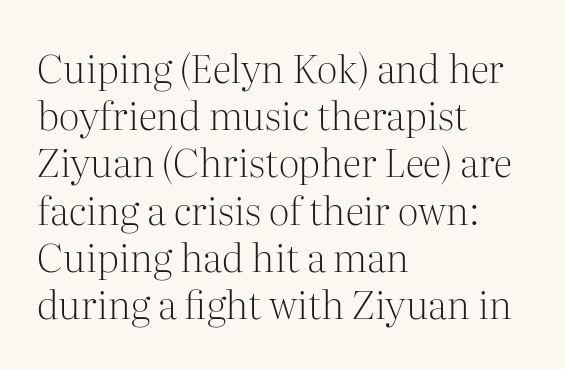
Q: Is the text bold? A: No.
Q: Is the text italic (slanted)? A: No, it is upright.
Q: Is the typeface a serif or a sans-serif typeface? A: Serif.
Q: Is the text underlined? A: No.
Q: How is the paragraph aligned? A: Left-aligned.
Q: Is the spacing between letters normal or unusually wide? A: Normal.
Q: Width (condensed, normal, or wide)? A: Normal.
Q: Stroke contrast? A: Medium.
Q: x-height? A: Medium.
Q: Monospaced? A: No.
